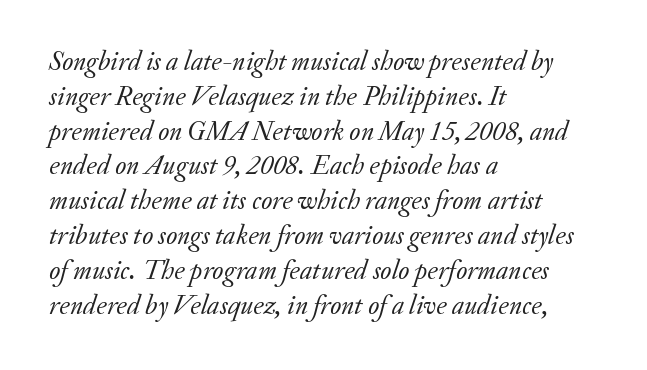
Q: Is the text bold? A: No.
Q: Is the text italic (slanted)? A: Yes, it leans right by about 20 degrees.
Q: Is the text underlined? A: No.
Q: How is the paragraph aligned? A: Left-aligned.
Q: Is the spacing between letters normal or unusually wide? A: Normal.
Q: Is the spacing between lines tight, normal or loose? A: Normal.
